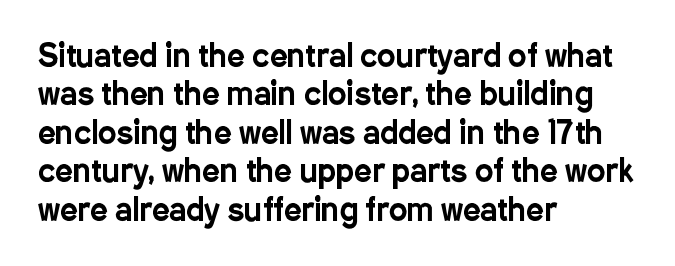
{"serif": "no", "italic": "no", "width": "condensed", "stroke_contrast": "low", "x_height": "medium", "monospaced": "no", "underline": "no", "align": "left", "line_spacing_ratio": 1.24, "letter_spacing": "normal", "letter_spacing_em": 0.0, "glyph_px": 31}
